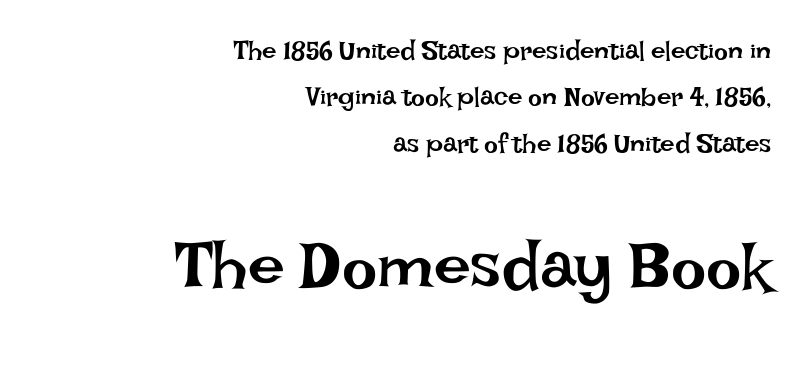
{"italic": "no", "bold": "no", "weight": "regular", "width": "normal", "stroke_contrast": "low", "x_height": "large", "monospaced": "no", "underline": "no", "align": "right", "line_spacing_ratio": 1.78, "letter_spacing": "normal", "letter_spacing_em": 0.0, "larger_block": "second", "size_ratio": 2.54, "glyph_px": 66}
